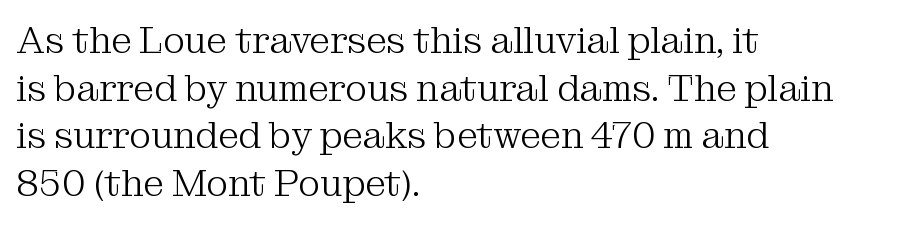
Q: Is the text bold? A: No.
Q: Is the text italic (slanted)? A: No, it is upright.
Q: Is the typeface a serif or a sans-serif typeface? A: Serif.
Q: Is the text underlined? A: No.
Q: How is the paragraph aligned? A: Left-aligned.
Q: Is the spacing between letters normal or unusually wide? A: Normal.
Q: Is the spacing between lines tight, normal or loose? A: Normal.
Q: Width (condensed, normal, or wide)? A: Normal.
Q: Stroke contrast? A: Medium.
Q: x-height? A: Medium.
Q: Monospaced? A: No.
